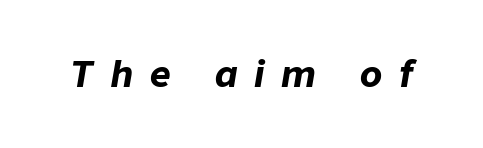
Q: Is the text bold? A: Yes.
Q: Is the text italic (slanted)? A: Yes, it leans right by about 9 degrees.
Q: Is the text underlined? A: No.
Q: Is the spacing between letters normal or unusually wide? A: Unusually wide.
Q: Width (condensed, normal, or wide)? A: Normal.
Q: Stroke contrast? A: Low.
Q: x-height? A: Medium.
Q: Monospaced? A: No.
